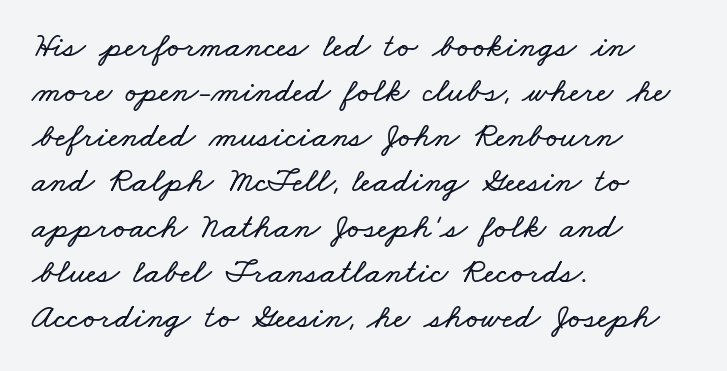
The image shows 35 px wide type; set left-aligned, normal line spacing (1.29x), normal letter spacing, not underlined; low stroke contrast and a small x-height.
